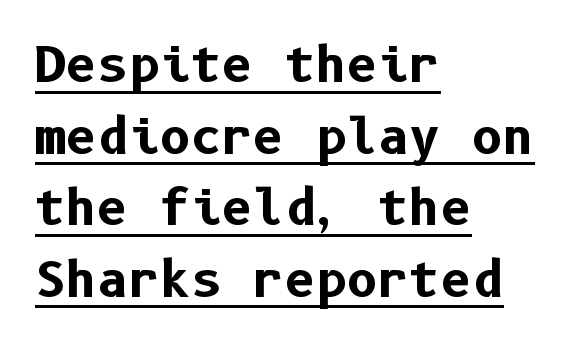
{"serif": "no", "italic": "no", "bold": "yes", "weight": "bold", "width": "normal", "stroke_contrast": "low", "x_height": "medium", "underline": "yes", "align": "left", "line_spacing": "normal", "line_spacing_ratio": 1.49, "letter_spacing": "normal", "letter_spacing_em": 0.0, "glyph_px": 48}
